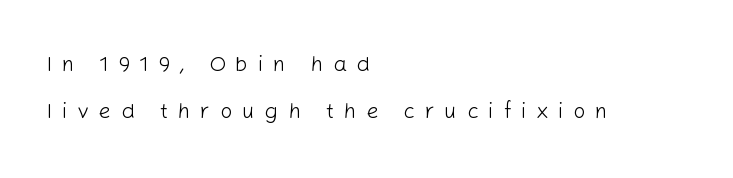
Observe the wide spacing: letters keep a clear distance from each other. The weight would be labelled regular, book, light, or lighter still. Is there much room between lines? Yes — plenty of vertical air separates them. The axis of the letterforms is exactly vertical. Type without underlining. Line beginnings align vertically; line endings do not.
